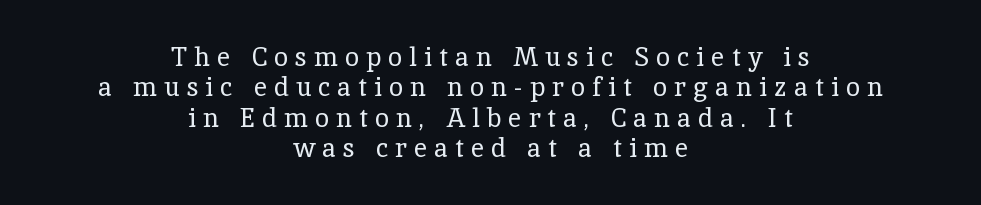
The image shows 26 px text type, upright; set centered, line spacing 1.17x, unusually wide letter spacing (+0.27 em), not underlined.
